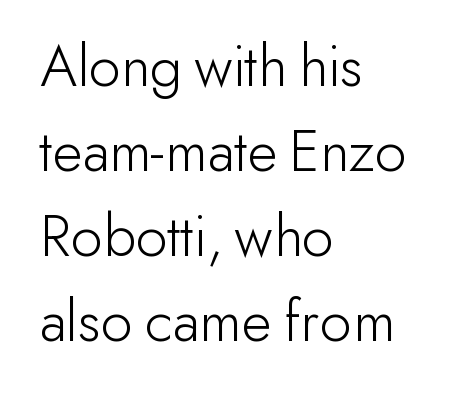
Q: Is the text bold? A: No.
Q: Is the text italic (slanted)? A: No, it is upright.
Q: Is the typeface a serif or a sans-serif typeface? A: Sans-serif.
Q: Is the text underlined? A: No.
Q: How is the paragraph aligned? A: Left-aligned.
Q: Is the spacing between letters normal or unusually wide? A: Normal.
Q: Is the spacing between lines tight, normal or loose? A: Normal.
Q: Width (condensed, normal, or wide)? A: Normal.
Q: Stroke contrast? A: Low.
Q: x-height? A: Small.
Q: Monospaced? A: No.
